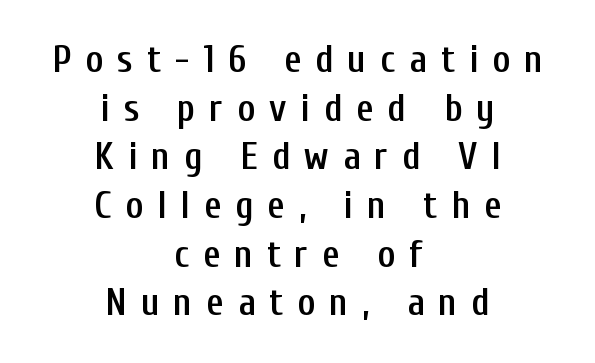
{"serif": "no", "italic": "no", "bold": "semi", "weight": "semibold", "width": "condensed", "stroke_contrast": "low", "x_height": "medium", "monospaced": "no", "underline": "no", "align": "center", "line_spacing": "normal", "line_spacing_ratio": 1.28, "letter_spacing": "wide", "letter_spacing_em": 0.37, "glyph_px": 38}
